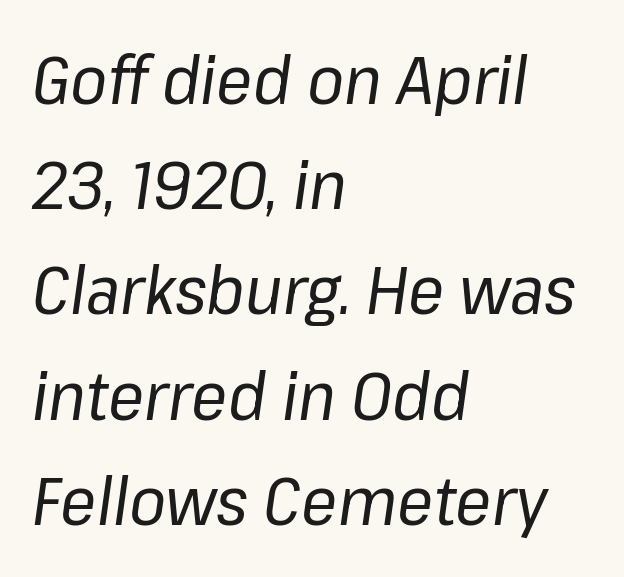
Q: Is the text bold? A: No.
Q: Is the text italic (slanted)? A: Yes, it leans right by about 8 degrees.
Q: Is the text underlined? A: No.
Q: How is the paragraph aligned? A: Left-aligned.
Q: Is the spacing between letters normal or unusually wide? A: Normal.
Q: Is the spacing between lines tight, normal or loose? A: Normal.
Q: Width (condensed, normal, or wide)? A: Normal.
Q: Stroke contrast? A: Low.
Q: x-height? A: Medium.
Q: Monospaced? A: No.
